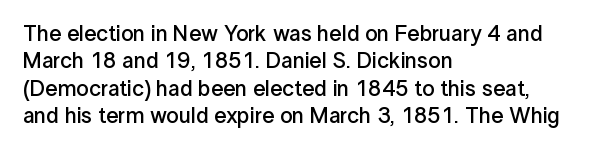
Q: Is the text bold? A: Semi-bold.
Q: Is the text italic (slanted)? A: No, it is upright.
Q: Is the text underlined? A: No.
Q: How is the paragraph aligned? A: Left-aligned.
Q: Is the spacing between letters normal or unusually wide? A: Normal.
